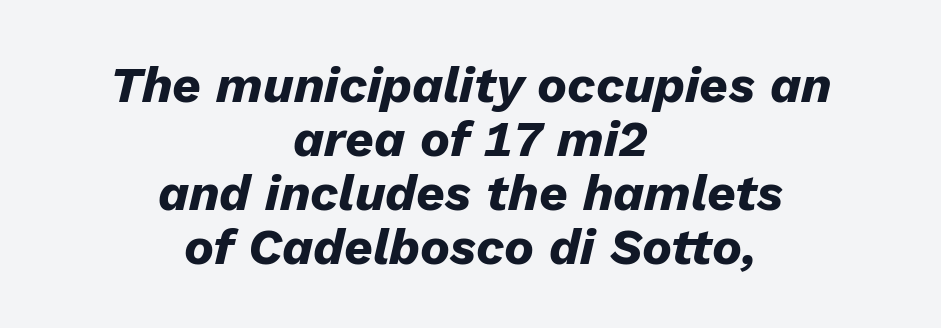
Q: Is the text bold? A: Yes.
Q: Is the text italic (slanted)? A: Yes, it leans right by about 13 degrees.
Q: Is the text underlined? A: No.
Q: How is the paragraph aligned? A: Centered.
Q: Is the spacing between letters normal or unusually wide? A: Normal.
Q: Is the spacing between lines tight, normal or loose? A: Tight.
Q: Width (condensed, normal, or wide)? A: Normal.
Q: Stroke contrast? A: Low.
Q: x-height? A: Medium.
Q: Monospaced? A: No.
